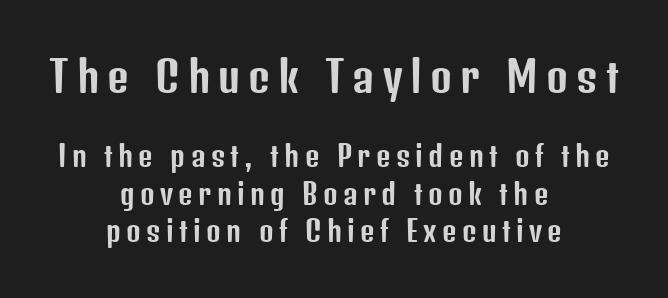
The words here are not underlined. The block sitting higher on the canvas is the one with enlarged characters. Think of a printed novel: that variable character pitch is what you see here. Normally led — the rows are evenly, conventionally spaced. A typesetter would label this face a sans.
